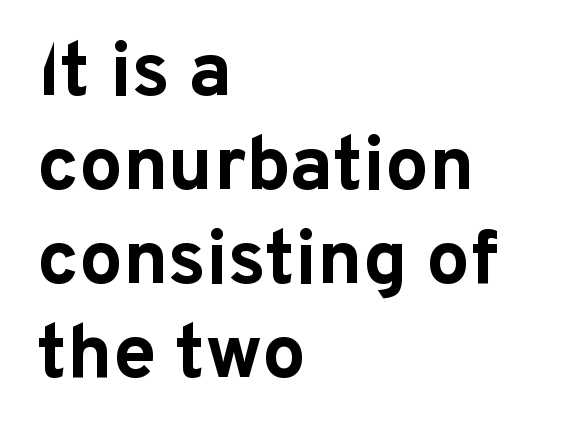
Plenty of ink on the page — the face is bold. A typesetter would label this face a sans. Tall strokes in this sample are plumb rather than angled. Descenders are the only things crossing below the line. Layout note: lines flush left.
